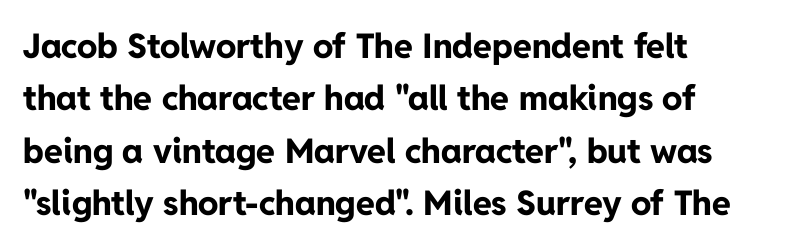
Q: Is the text bold? A: Yes.
Q: Is the text italic (slanted)? A: No, it is upright.
Q: Is the typeface a serif or a sans-serif typeface? A: Sans-serif.
Q: Is the text underlined? A: No.
Q: How is the paragraph aligned? A: Left-aligned.
Q: Is the spacing between letters normal or unusually wide? A: Normal.
Q: Is the spacing between lines tight, normal or loose? A: Normal.
Q: Width (condensed, normal, or wide)? A: Normal.
Q: Stroke contrast? A: Low.
Q: x-height? A: Medium.
Q: Monospaced? A: No.
